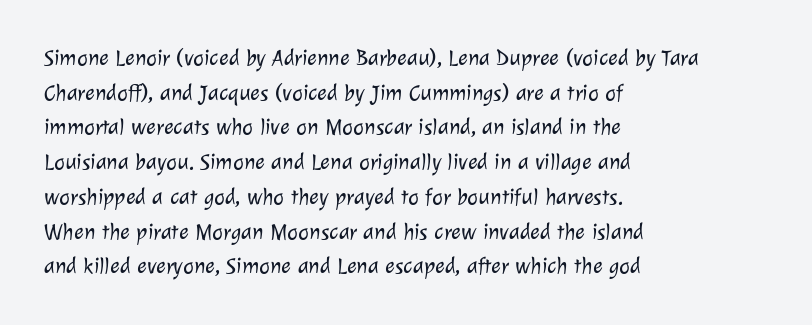
The typesetting does not lean heavy: it is not bold. The foot of each line stays bare and open. Compared with a centered layout, this one pins lines to the left instead. Characters follow at the spacing the type designer built in. Baseline-to-baseline distance is the conventional proportion of letter height.
